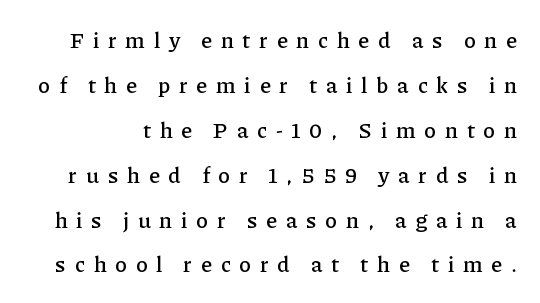
{"italic": "no", "underline": "no", "line_spacing": "loose", "line_spacing_ratio": 2.04, "letter_spacing": "wide", "letter_spacing_em": 0.39, "glyph_px": 22}
